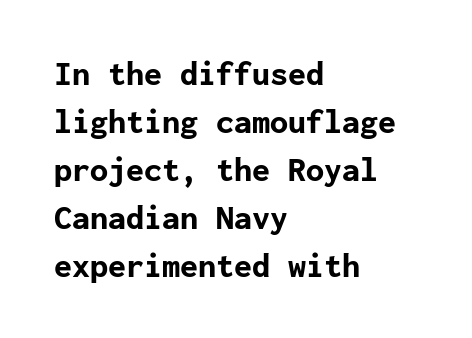
Q: Is the text bold? A: Yes.
Q: Is the text italic (slanted)? A: No, it is upright.
Q: Is the typeface a serif or a sans-serif typeface? A: Sans-serif.
Q: Is the text underlined? A: No.
Q: How is the paragraph aligned? A: Left-aligned.
Q: Is the spacing between letters normal or unusually wide? A: Normal.
Q: Is the spacing between lines tight, normal or loose? A: Normal.
Q: Width (condensed, normal, or wide)? A: Normal.
Q: Stroke contrast? A: Low.
Q: x-height? A: Medium.
